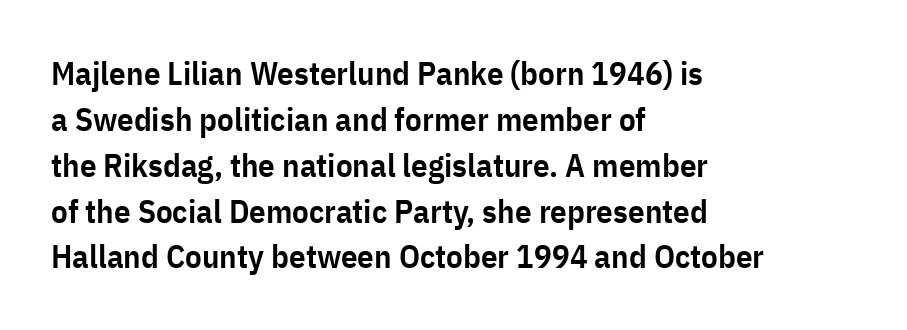
A somewhat darkened texture: the type is semibold rather than bold. Notice how the stems are strictly vertical — no italics here. Serifs: no, the terminals of the letterforms are clean. The rendering uses natural spacing where letterforms have individual widths. Standard letterfit; no display-style spreading of the glyphs.
